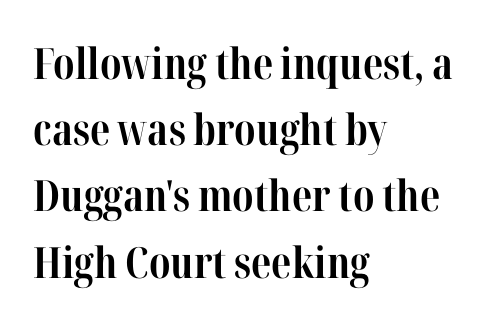
The image shows 43 px bold, condensed serif type, upright; set left-aligned, normal line spacing (1.54x), normal letter spacing, not underlined; high stroke contrast and a medium x-height.
